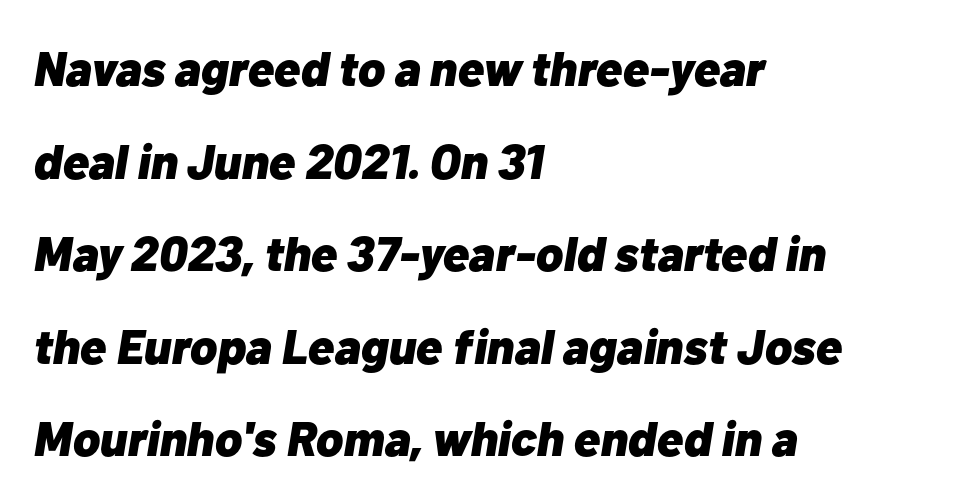
The image shows 49 px heavy type, italic (leaning right); set left-aligned, line spacing 1.89x, normal letter spacing, not underlined; low stroke contrast and a medium x-height.
